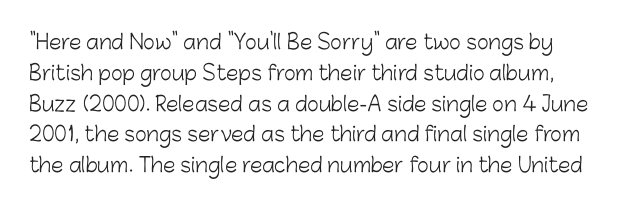
Compared with a typical body face, this is equally light or lighter still. This sample uses an upright cut, with every glyph sitting square on the baseline. Compared with typical body copy, the letter spacing here is the same. Vertical spacing — default. Lines of text with bare space underneath.
